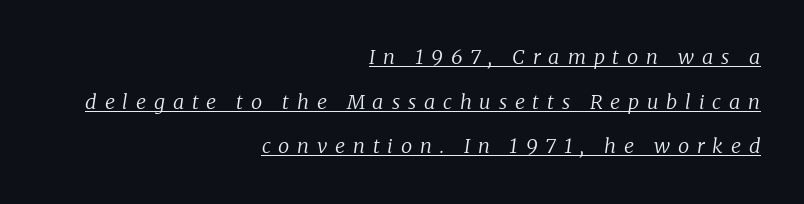
{"italic": "yes", "lean": "right", "slant_degrees": 8, "bold": "no", "underline": "yes", "align": "right", "line_spacing": "loose", "line_spacing_ratio": 2.23, "letter_spacing": "wide", "letter_spacing_em": 0.39, "glyph_px": 20}
